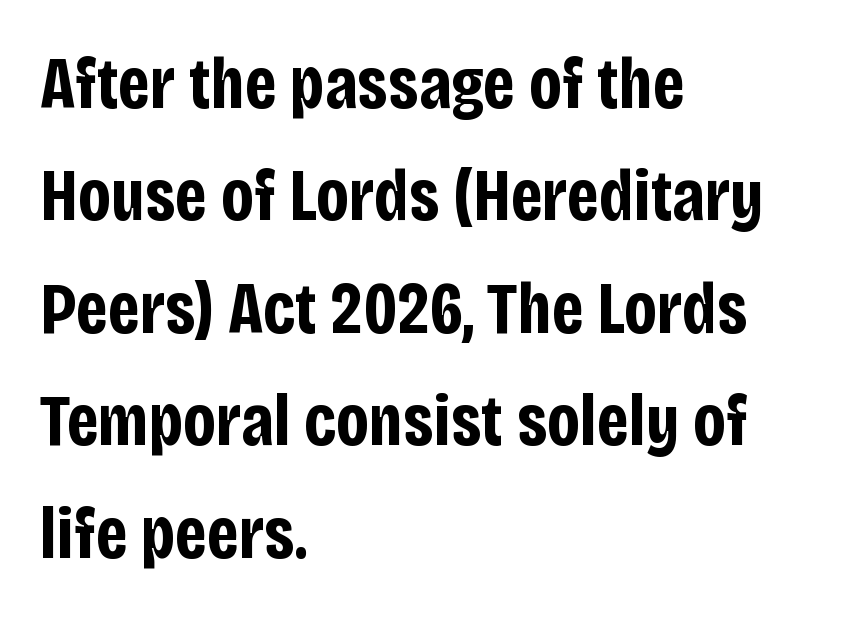
Q: Is the text bold? A: Yes.
Q: Is the text italic (slanted)? A: No, it is upright.
Q: Is the typeface a serif or a sans-serif typeface? A: Sans-serif.
Q: Is the text underlined? A: No.
Q: How is the paragraph aligned? A: Left-aligned.
Q: Is the spacing between letters normal or unusually wide? A: Normal.
Q: Is the spacing between lines tight, normal or loose? A: Normal.
Q: Width (condensed, normal, or wide)? A: Condensed.
Q: Stroke contrast? A: Low.
Q: x-height? A: Large.
Q: Monospaced? A: No.
